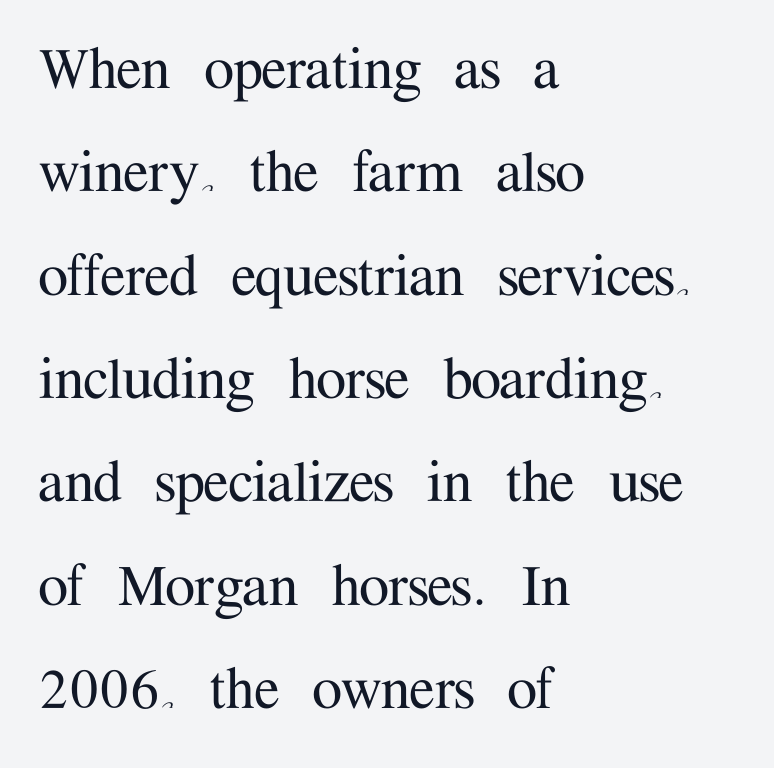
Q: Is the text italic (slanted)? A: No, it is upright.
Q: Is the typeface a serif or a sans-serif typeface? A: Serif.
Q: Is the text underlined? A: No.
Q: How is the paragraph aligned? A: Left-aligned.
Q: Is the spacing between letters normal or unusually wide? A: Normal.
Q: Is the spacing between lines tight, normal or loose? A: Normal.
Q: Width (condensed, normal, or wide)? A: Normal.
Q: Stroke contrast? A: Medium.
Q: x-height? A: Medium.
Q: Monospaced? A: No.
